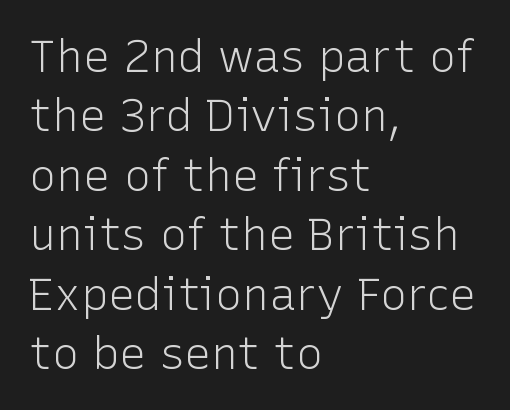
A typesetter would label this face a sans. A typesetter would call this zero additional tracking. Looks like regular typesetting: each glyph gets only the width it needs. Letters have the restrained weight of plain body copy at most.
